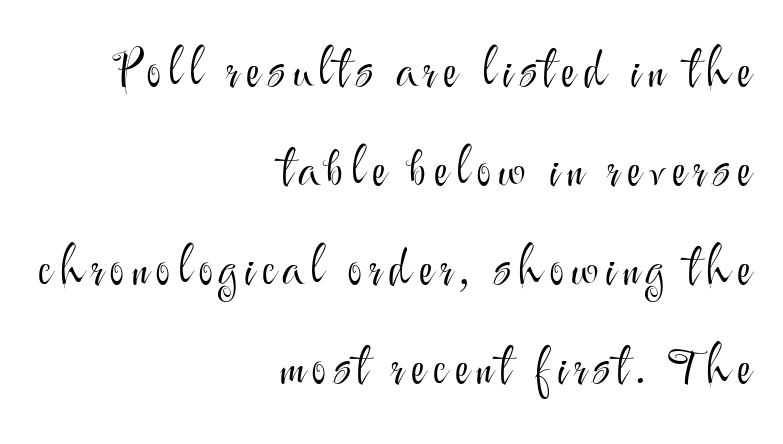
The image shows 50 px light sans-serif type; set right-aligned, loose line spacing (1.98x), not underlined; medium stroke contrast and a small x-height.
